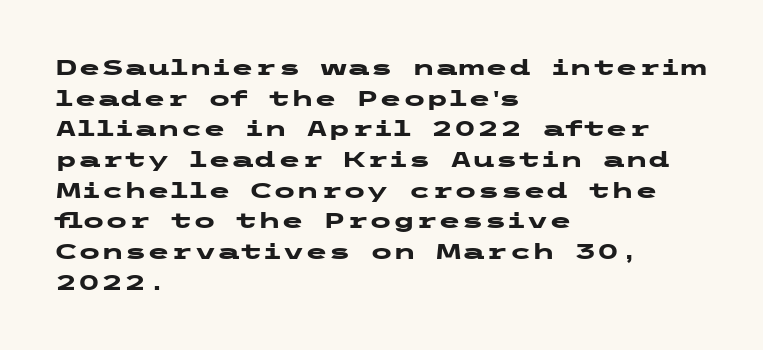
The image shows 21 px bold type, upright; set left-aligned, normal line spacing (1.46x), normal letter spacing, not underlined.
